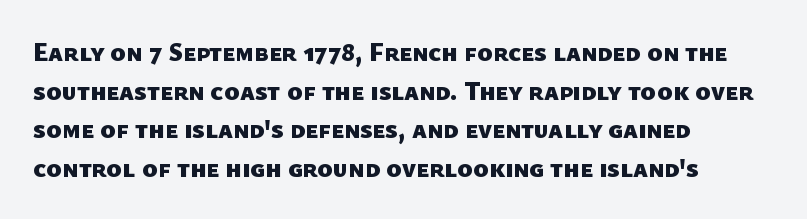
Q: Is the text bold? A: Yes.
Q: Is the text underlined? A: No.
Q: How is the paragraph aligned? A: Left-aligned.
Q: Is the spacing between letters normal or unusually wide? A: Normal.
Q: Is the spacing between lines tight, normal or loose? A: Normal.
